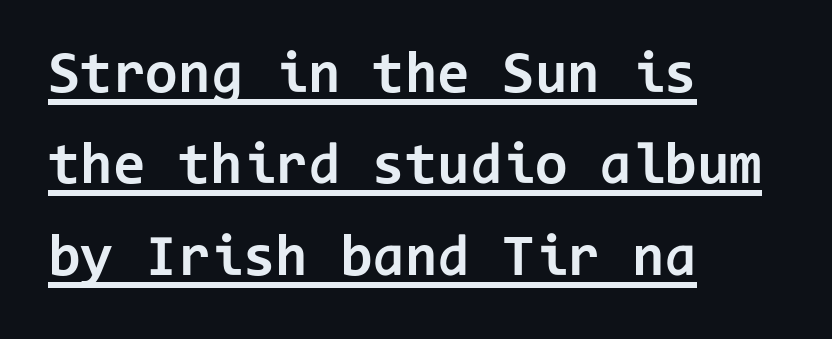
The paragraph shown leans on its left margin. Look at the tracking — it's just the regular setting, nothing added. The typeface chosen for these lines omits serifs. This sample carries an underscore along the baseline area. Chunky letters — that's bold for sure. A roman cut, with each character standing at attention.
